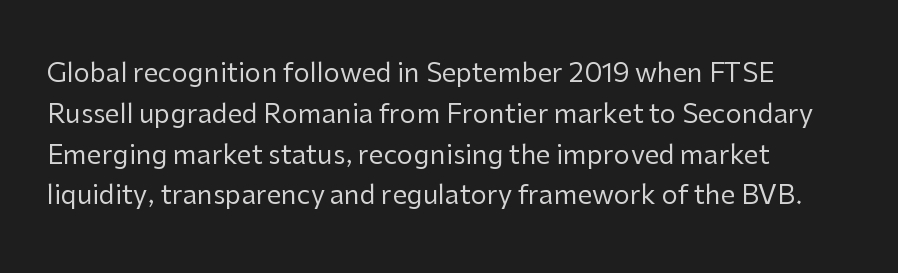
The gap between lines stays unmarked. No extra tracking has been applied to these lines. Does the leading feel generous? No, just average. Short and long lines alike share a common starting point at left.
